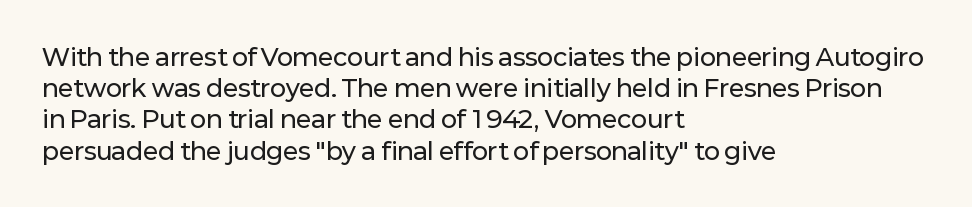
Does the copy run flush right? No — it runs flush left. The font's upright variant was chosen for this text. Descender tails drop into unmarked territory. Reading down the column, the eye jumps a familiar distance to each next line.
